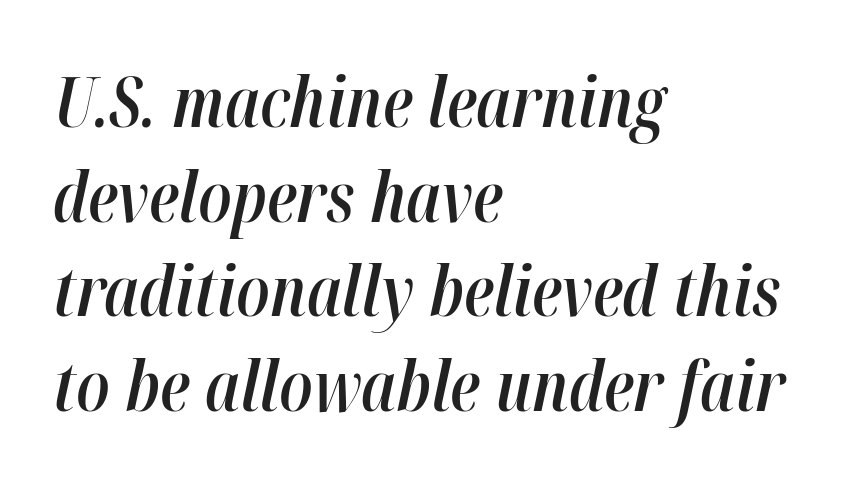
{"italic": "yes", "lean": "right", "slant_degrees": 12, "bold": "semi", "weight": "semibold", "width": "condensed", "stroke_contrast": "high", "x_height": "medium", "monospaced": "no", "underline": "no", "align": "left", "line_spacing": "normal", "line_spacing_ratio": 1.37, "letter_spacing": "normal", "letter_spacing_em": 0.0, "glyph_px": 69}
